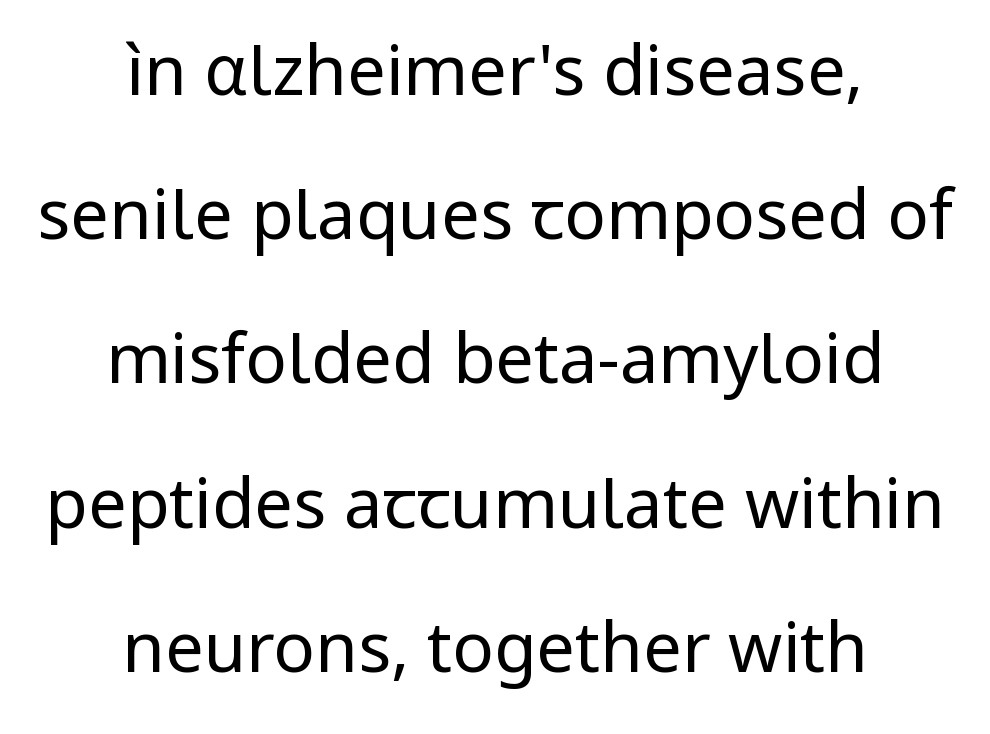
Nothing heavy about these letters — not bold at all. Designer's note — italics off, roman on. Note the varied advance widths — an 'i' is clearly narrower than an 'm'. Centered paragraph, ragged on both sides. Is the letter spacing exaggerated? No — it looks like the ordinary default. Check the space under the baseline: it is left empty.
